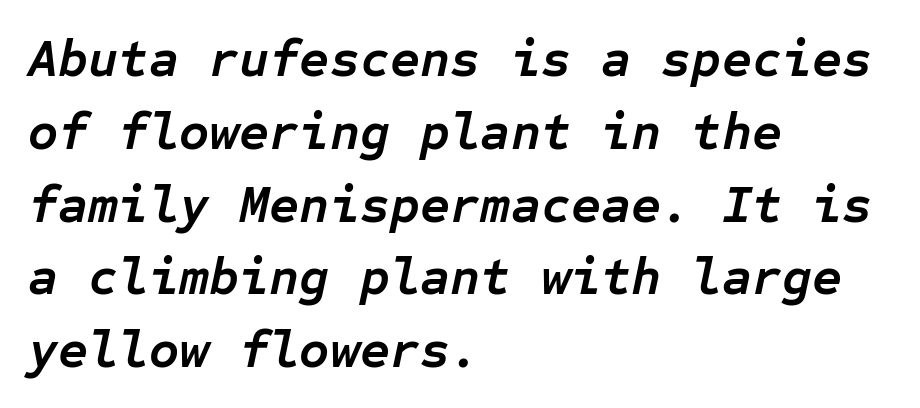
Q: Is the text bold? A: Yes.
Q: Is the text italic (slanted)? A: Yes, it leans right by about 12 degrees.
Q: Is the text underlined? A: No.
Q: How is the paragraph aligned? A: Left-aligned.
Q: Is the spacing between letters normal or unusually wide? A: Normal.
Q: Is the spacing between lines tight, normal or loose? A: Normal.
Q: Width (condensed, normal, or wide)? A: Normal.
Q: Stroke contrast? A: Low.
Q: x-height? A: Medium.
Q: Monospaced? A: Yes.
